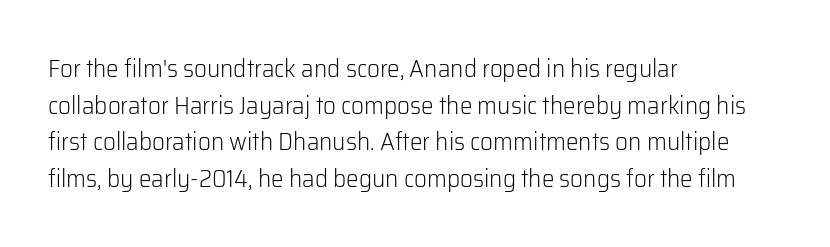
Q: Is the text bold? A: No.
Q: Is the text italic (slanted)? A: No, it is upright.
Q: Is the text underlined? A: No.
Q: How is the paragraph aligned? A: Left-aligned.
Q: Is the spacing between letters normal or unusually wide? A: Normal.
Q: Is the spacing between lines tight, normal or loose? A: Normal.
